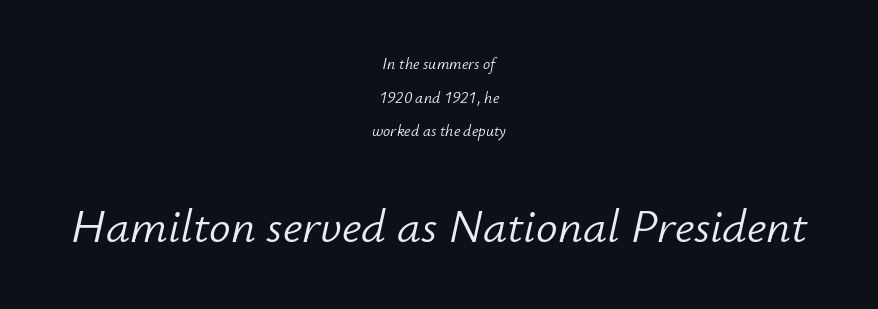
{"italic": "yes", "lean": "right", "slant_degrees": 12, "bold": "no", "weight": "light", "width": "normal", "stroke_contrast": "low", "x_height": "small", "monospaced": "no", "underline": "no", "align": "center", "line_spacing": "loose", "line_spacing_ratio": 2.1, "letter_spacing": "normal", "letter_spacing_em": 0.0, "larger_block": "second", "size_ratio": 3.0, "glyph_px": 48}
